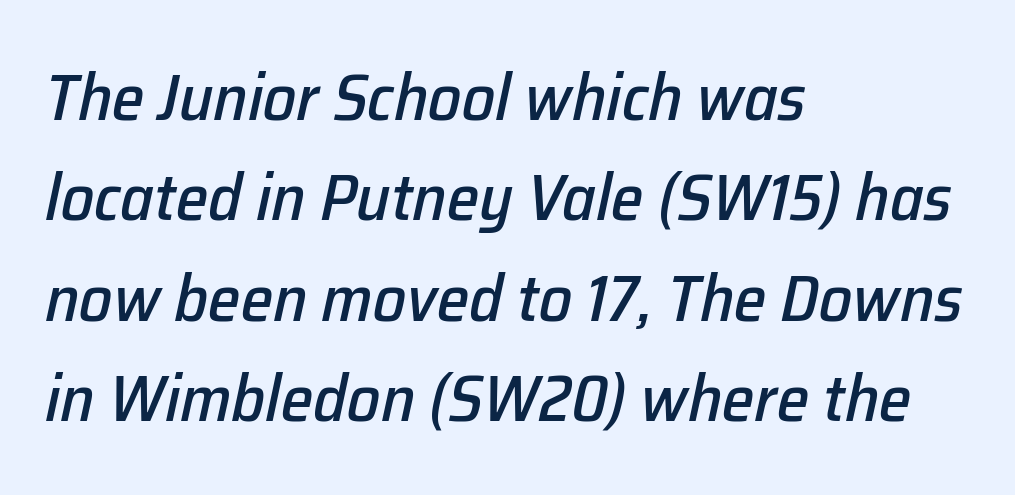
Q: Is the text italic (slanted)? A: Yes, it leans right by about 12 degrees.
Q: Is the text underlined? A: No.
Q: How is the paragraph aligned? A: Left-aligned.
Q: Is the spacing between letters normal or unusually wide? A: Normal.
Q: Is the spacing between lines tight, normal or loose? A: Normal.
Q: Width (condensed, normal, or wide)? A: Normal.
Q: Stroke contrast? A: Low.
Q: x-height? A: Medium.
Q: Monospaced? A: No.
